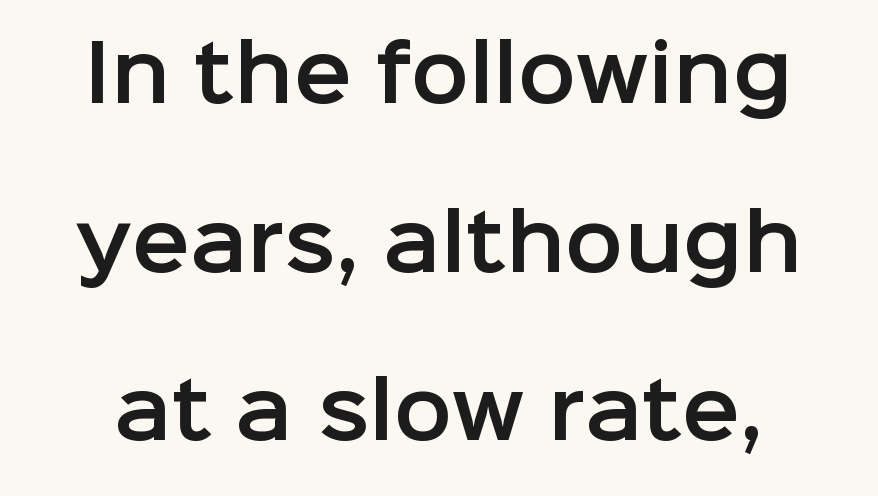
Standard letterfit; no display-style spreading of the glyphs. The typeface chosen for these lines omits serifs. Type without underlining. These lines are rendered in a variable-pitch font. Is there any slant? The stems are plumb.
